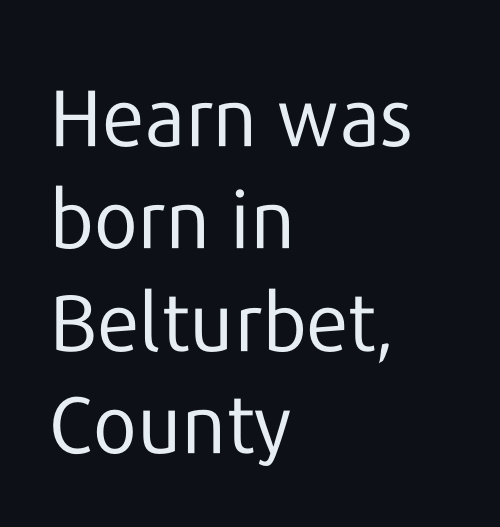
{"serif": "no", "italic": "no", "bold": "no", "weight": "regular", "width": "normal", "stroke_contrast": "low", "x_height": "medium", "monospaced": "no", "underline": "no", "align": "left", "line_spacing": "normal", "line_spacing_ratio": 1.28, "letter_spacing": "normal", "letter_spacing_em": 0.0, "glyph_px": 80}
